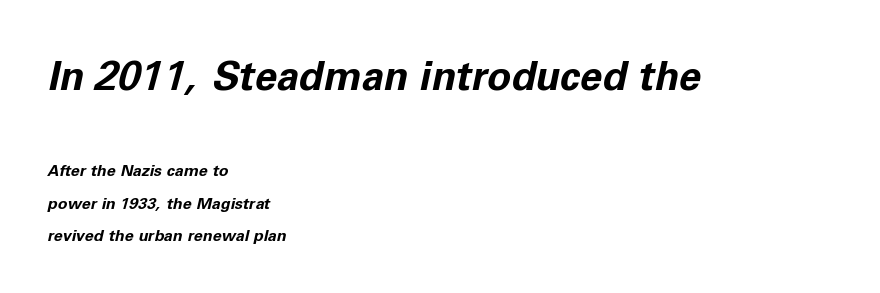
{"italic": "yes", "lean": "right", "slant_degrees": 11, "bold": "yes", "weight": "bold", "width": "normal", "stroke_contrast": "low", "x_height": "medium", "monospaced": "no", "underline": "no", "align": "left", "line_spacing": "loose", "line_spacing_ratio": 2.01, "letter_spacing": "normal", "letter_spacing_em": 0.0, "larger_block": "first", "size_ratio": 2.5, "glyph_px": 40}
